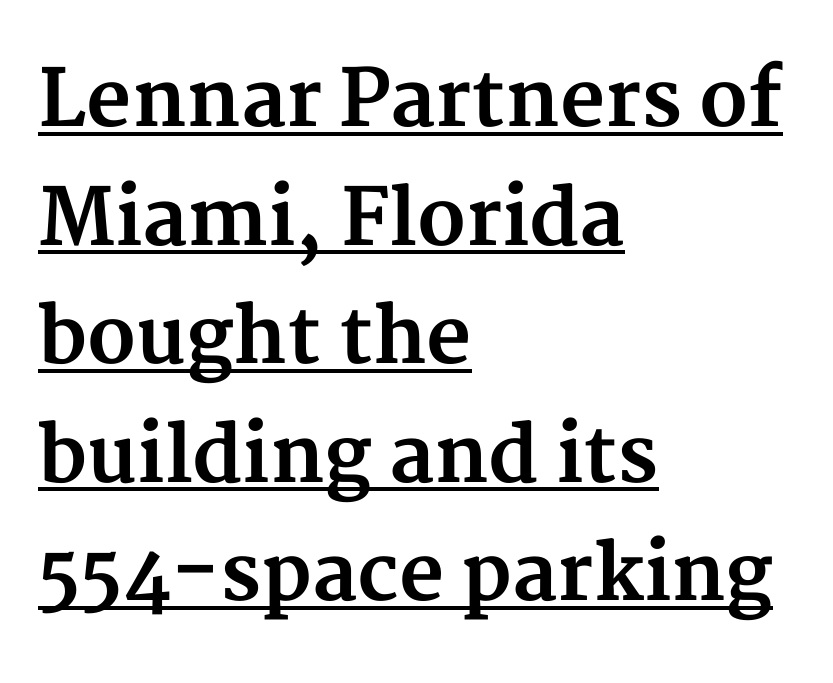
Q: Is the text bold? A: Yes.
Q: Is the text italic (slanted)? A: No, it is upright.
Q: Is the typeface a serif or a sans-serif typeface? A: Serif.
Q: Is the text underlined? A: Yes.
Q: How is the paragraph aligned? A: Left-aligned.
Q: Is the spacing between letters normal or unusually wide? A: Normal.
Q: Is the spacing between lines tight, normal or loose? A: Normal.
Q: Width (condensed, normal, or wide)? A: Normal.
Q: Stroke contrast? A: Medium.
Q: x-height? A: Medium.
Q: Monospaced? A: No.
